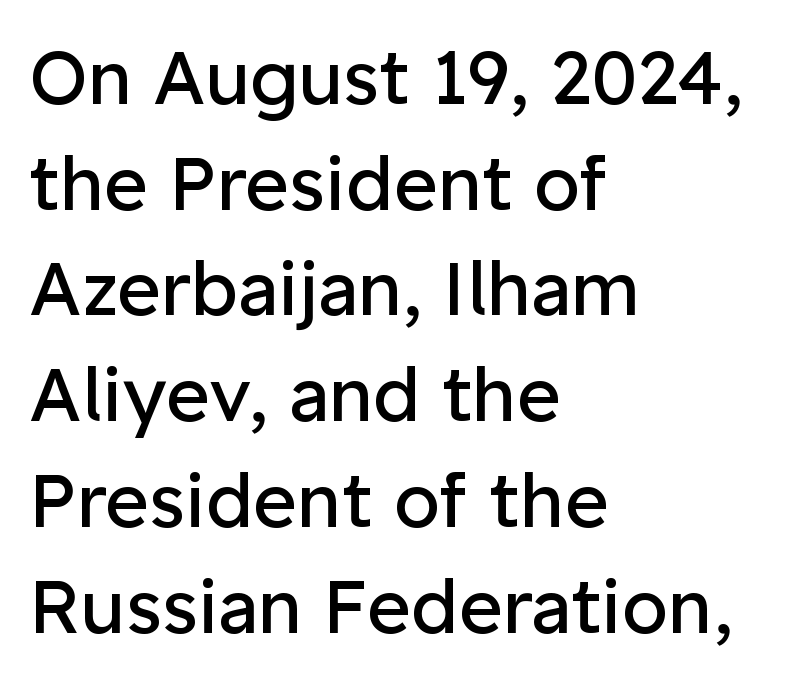
Q: Is the text bold? A: No.
Q: Is the text italic (slanted)? A: No, it is upright.
Q: Is the typeface a serif or a sans-serif typeface? A: Sans-serif.
Q: Is the text underlined? A: No.
Q: How is the paragraph aligned? A: Left-aligned.
Q: Is the spacing between letters normal or unusually wide? A: Normal.
Q: Is the spacing between lines tight, normal or loose? A: Normal.
Q: Width (condensed, normal, or wide)? A: Normal.
Q: Stroke contrast? A: Low.
Q: x-height? A: Medium.
Q: Monospaced? A: No.
